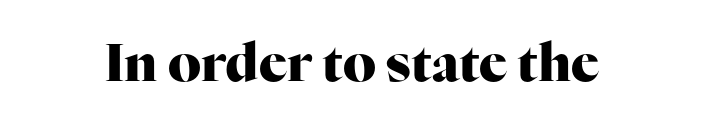
The image shows 52 px heavy serif type, upright; set normal letter spacing, not underlined; high stroke contrast and a medium x-height.
